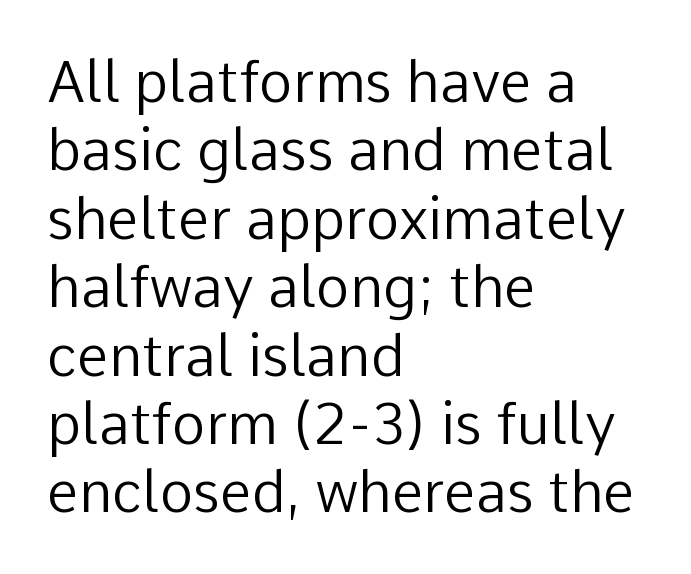
Q: Is the text bold? A: No.
Q: Is the text italic (slanted)? A: No, it is upright.
Q: Is the typeface a serif or a sans-serif typeface? A: Sans-serif.
Q: Is the text underlined? A: No.
Q: How is the paragraph aligned? A: Left-aligned.
Q: Is the spacing between letters normal or unusually wide? A: Normal.
Q: Width (condensed, normal, or wide)? A: Normal.
Q: Stroke contrast? A: Low.
Q: x-height? A: Medium.
Q: Monospaced? A: No.
